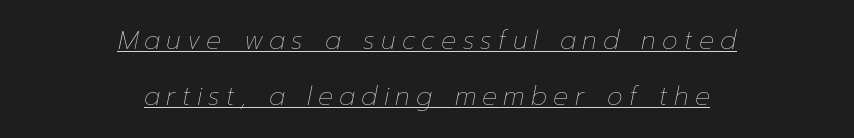
Q: Is the text bold? A: No.
Q: Is the text italic (slanted)? A: Yes, it leans right by about 12 degrees.
Q: Is the text underlined? A: Yes.
Q: How is the paragraph aligned? A: Centered.
Q: Is the spacing between letters normal or unusually wide? A: Unusually wide.
Q: Is the spacing between lines tight, normal or loose? A: Loose.
